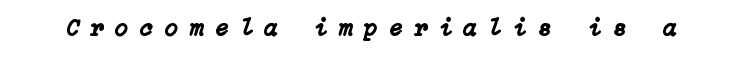
Q: Is the text italic (slanted)? A: Yes, it leans right by about 15 degrees.
Q: Is the text underlined? A: No.
Q: Is the spacing between letters normal or unusually wide? A: Unusually wide.
